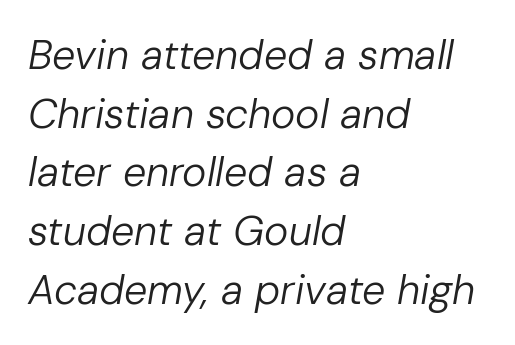
The image shows 41 px regular-weight type, italic (leaning right); set left-aligned, normal line spacing (1.43x), normal letter spacing, not underlined; low stroke contrast and a medium x-height.
